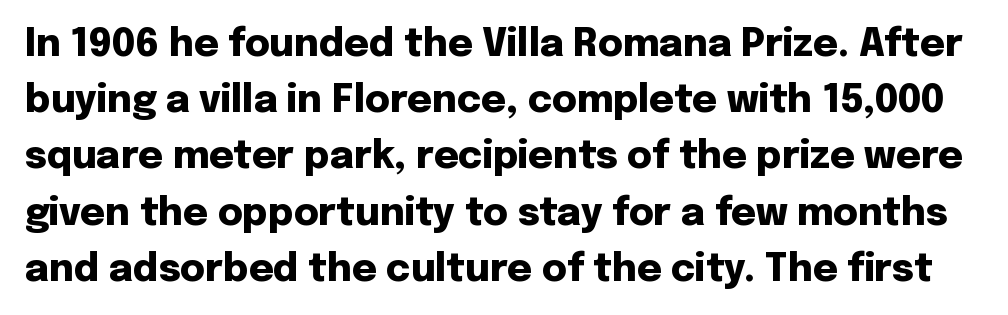
{"serif": "no", "italic": "no", "bold": "yes", "weight": "heavy", "width": "normal", "stroke_contrast": "low", "x_height": "medium", "monospaced": "no", "underline": "no", "line_spacing": "normal", "line_spacing_ratio": 1.48, "letter_spacing": "normal", "letter_spacing_em": 0.0, "glyph_px": 38}
